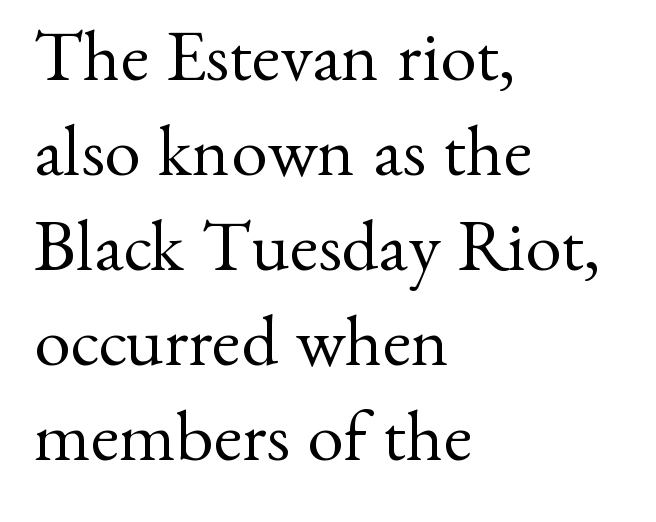
Short and long lines alike share a common starting point at left. The weight would be labelled regular, book, light, or lighter still. Honestly, there is no underline to notice here at all. This sample uses an upright cut, with every glyph sitting square on the baseline. A typesetter would call this zero additional tracking. Proportional: the letters do not fall into vertical columns.
